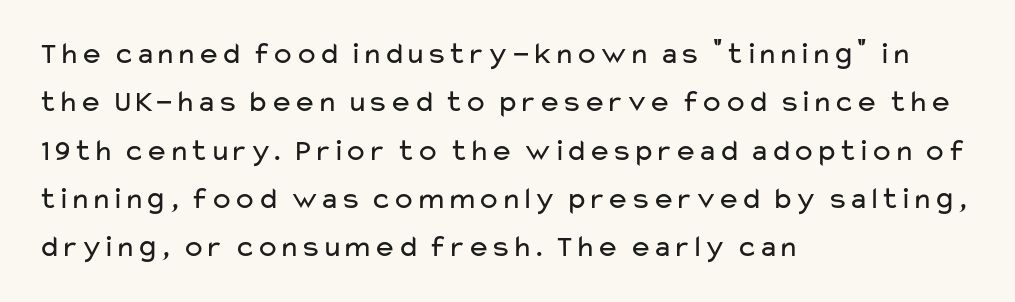
Do the characters align in a grid? No, the font is proportional. Style check: upright. Regular leading. Look at the tracking — it's just the regular setting, nothing added. Is the block centered? No — it sits flush against the left margin.
